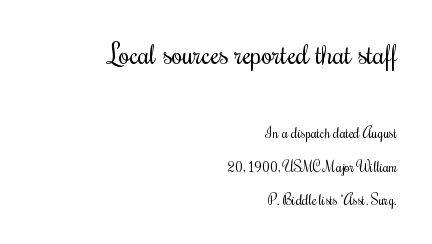
Q: Is the text bold? A: No.
Q: Is the text italic (slanted)? A: Yes.
Q: Is the text underlined? A: No.
Q: How is the paragraph aligned? A: Right-aligned.
Q: Is the spacing between letters normal or unusually wide? A: Normal.
Q: Is the spacing between lines tight, normal or loose? A: Loose.
Q: Which block of text is set in a larger size, the first (top) or the second (bottom)? A: The first (top) one.
Q: Width (condensed, normal, or wide)? A: Condensed.
Q: Stroke contrast? A: Medium.
Q: x-height? A: Small.
Q: Monospaced? A: No.
